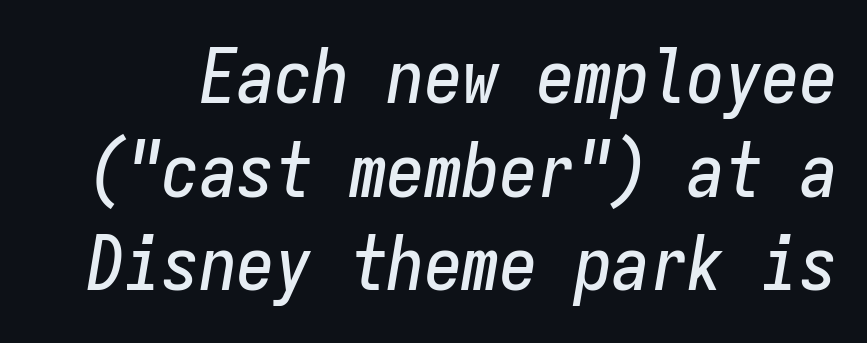
The image shows 75 px condensed type, italic (leaning right), monospaced; set normal line spacing (1.25x), normal letter spacing, not underlined; low stroke contrast and a medium x-height.
